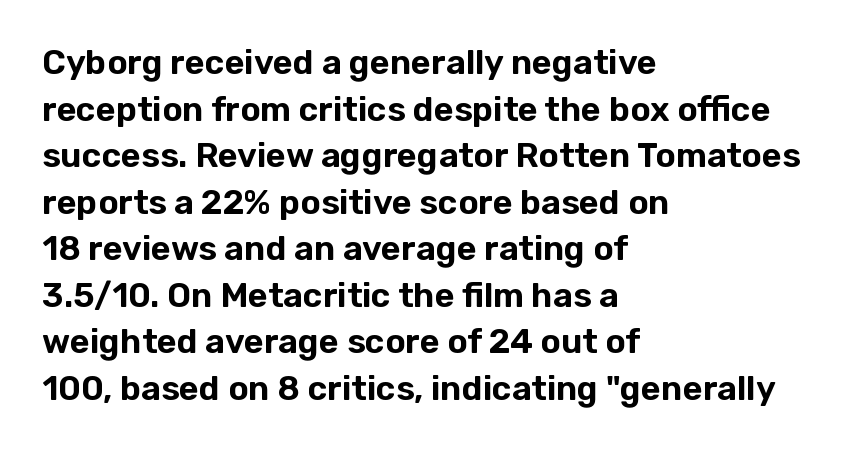
Horizontal alignment here is leftward, the default for most running prose. Interline gaps are of average width in this sample. Italic: no, the glyphs are upright roman. The typeface chosen for these lines omits serifs. Here the designer chose a conventional face with non-uniform glyph widths.
